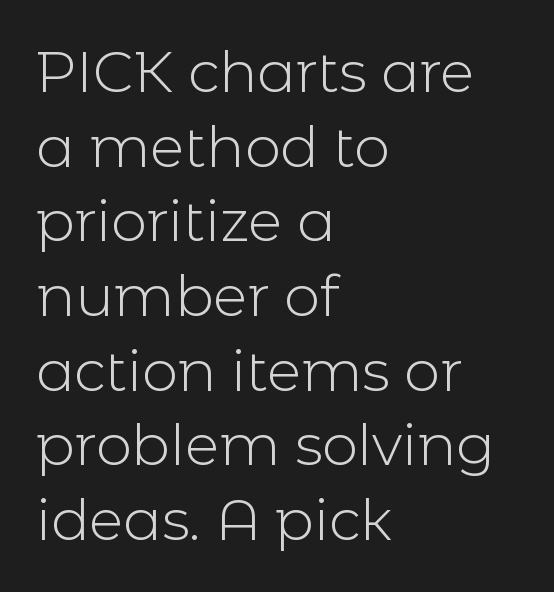
The image shows 57 px light sans-serif type, upright; set left-aligned, normal line spacing (1.31x), normal letter spacing, not underlined; a medium x-height.
